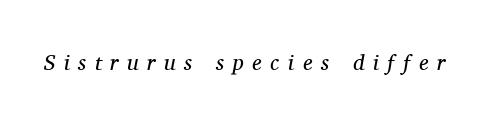
Slant detected: the letters are inclined. Heft: none added — not bold. Each row of text sits above clean, open space. Compared with typical body copy, the letter spacing here is much looser.
